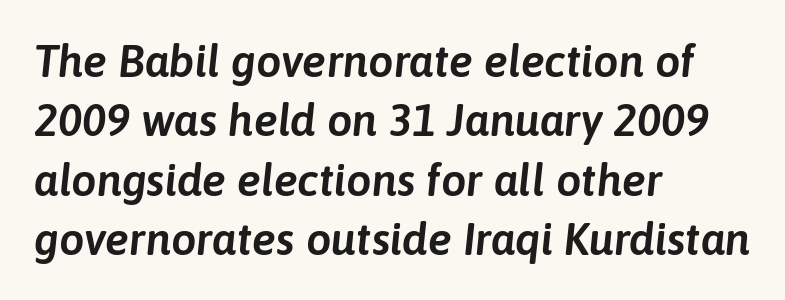
Q: Is the text italic (slanted)? A: Yes, it leans right by about 6 degrees.
Q: Is the text underlined? A: No.
Q: How is the paragraph aligned? A: Left-aligned.
Q: Is the spacing between letters normal or unusually wide? A: Normal.
Q: Is the spacing between lines tight, normal or loose? A: Normal.
Q: Width (condensed, normal, or wide)? A: Normal.
Q: Stroke contrast? A: Low.
Q: x-height? A: Medium.
Q: Monospaced? A: No.
